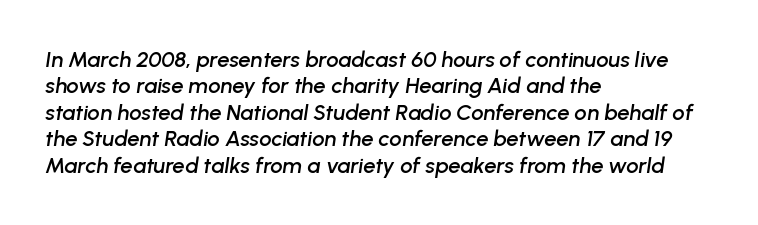
{"italic": "yes", "lean": "right", "slant_degrees": 8, "underline": "no", "align": "left", "line_spacing_ratio": 1.2, "letter_spacing": "normal", "letter_spacing_em": 0.0, "glyph_px": 22}
